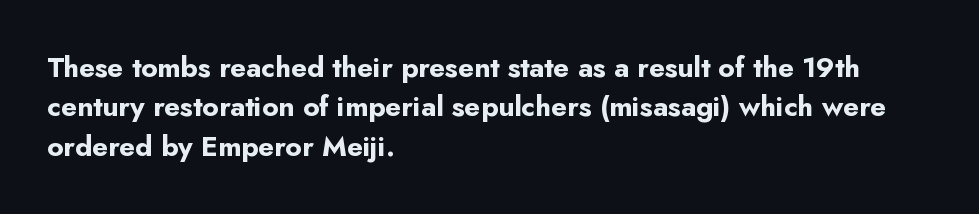
Summary of weight: heavy, a full bold. The gap between lines stays unmarked. Each word holds together tightly as a unit, with standard inter-letter gaps. The letters advance in unequal steps, a hallmark of proportional type. Vertically, the passage feels balanced, rows spaced as you'd expect.
